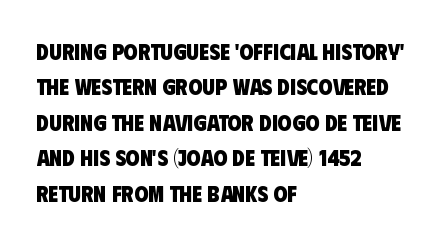
Q: Is the text bold? A: Yes.
Q: Is the text underlined? A: No.
Q: How is the paragraph aligned? A: Left-aligned.
Q: Is the spacing between letters normal or unusually wide? A: Normal.
Q: Is the spacing between lines tight, normal or loose? A: Normal.
